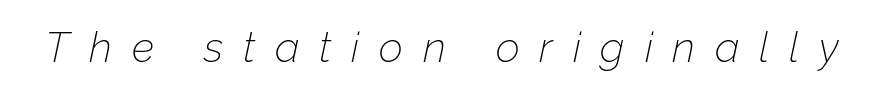
{"italic": "yes", "lean": "right", "slant_degrees": 12, "bold": "no", "weight": "thin", "width": "normal", "stroke_contrast": "low", "x_height": "medium", "monospaced": "no", "underline": "no", "letter_spacing": "wide", "letter_spacing_em": 0.47, "glyph_px": 42}
